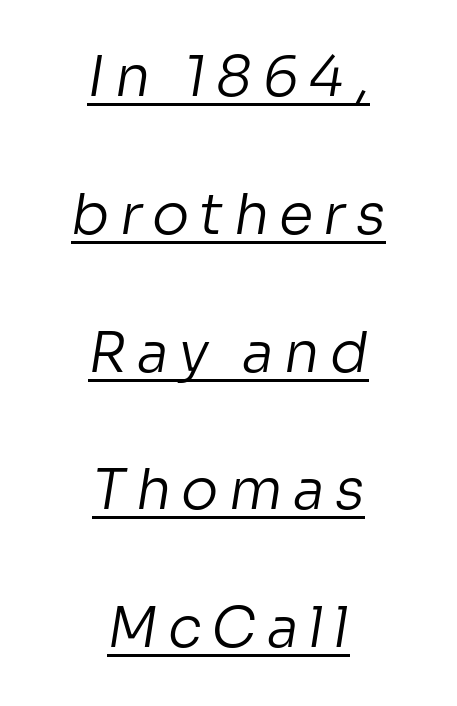
Q: Is the text bold? A: No.
Q: Is the typeface a serif or a sans-serif typeface? A: Sans-serif.
Q: Is the text underlined? A: Yes.
Q: How is the paragraph aligned? A: Centered.
Q: Is the spacing between lines tight, normal or loose? A: Loose.
Q: Width (condensed, normal, or wide)? A: Normal.
Q: Stroke contrast? A: Low.
Q: x-height? A: Medium.
Q: Monospaced? A: No.
